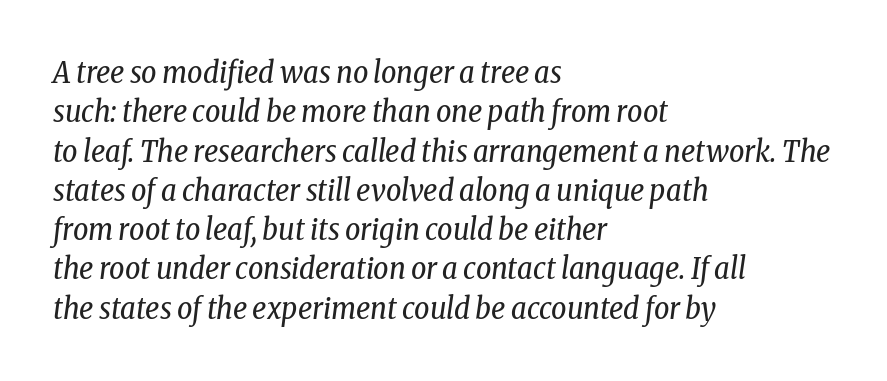
The image shows 30 px regular-weight, condensed serif type, italic (leaning right); set left-aligned, normal line spacing (1.31x), normal letter spacing, not underlined; low stroke contrast and a medium x-height.
